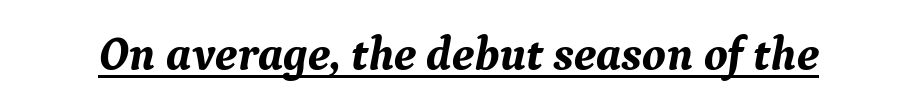
{"serif": "yes", "italic": "yes", "lean": "right", "slant_degrees": 9, "bold": "yes", "weight": "bold", "width": "normal", "stroke_contrast": "medium", "x_height": "medium", "monospaced": "no", "underline": "yes", "letter_spacing": "normal", "letter_spacing_em": 0.0, "glyph_px": 47}
